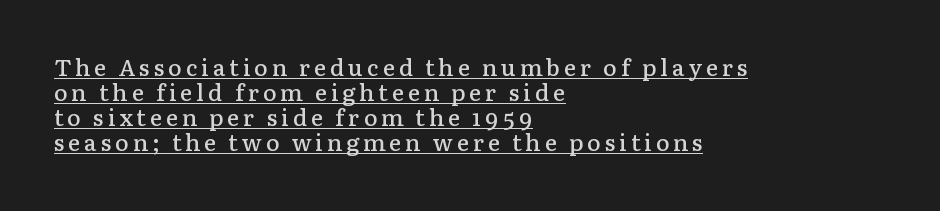
Q: Is the text bold? A: Semi-bold.
Q: Is the text italic (slanted)? A: No, it is upright.
Q: Is the text underlined? A: Yes.
Q: How is the paragraph aligned? A: Left-aligned.
Q: Is the spacing between lines tight, normal or loose? A: Tight.
